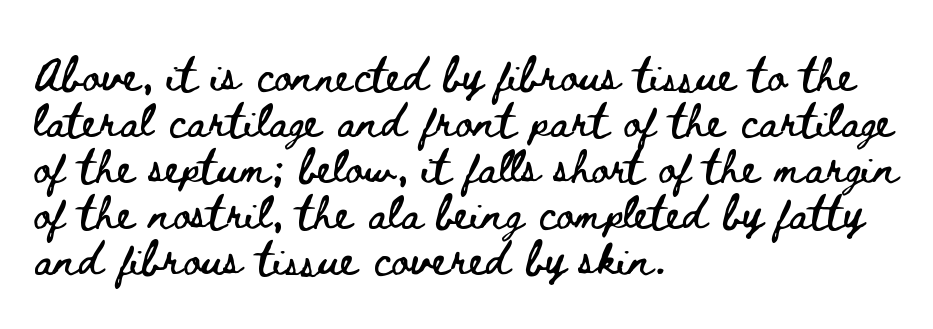
Observe the ordinary spacing: letters are neighbours, not strangers. The rendering uses natural spacing where letterforms have individual widths. All the whitespace from short lines collects on the right.
